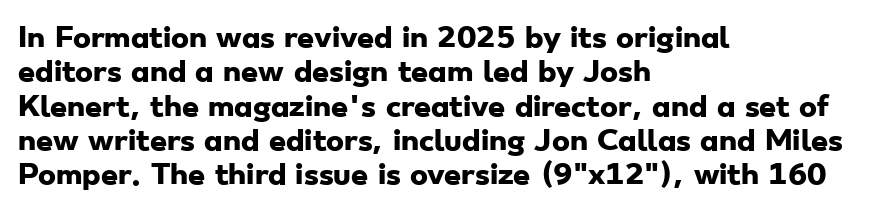
{"bold": "yes", "underline": "no", "align": "left", "line_spacing": "normal", "line_spacing_ratio": 1.27, "letter_spacing": "normal", "letter_spacing_em": 0.0, "glyph_px": 27}
